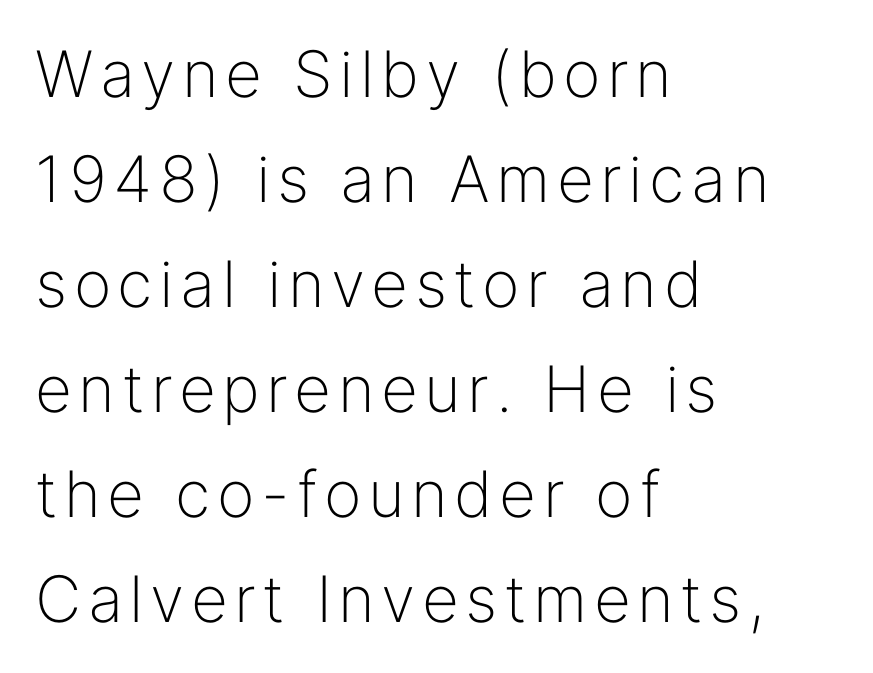
Q: Is the text bold? A: No.
Q: Is the text italic (slanted)? A: No, it is upright.
Q: Is the typeface a serif or a sans-serif typeface? A: Sans-serif.
Q: Is the text underlined? A: No.
Q: How is the paragraph aligned? A: Left-aligned.
Q: Is the spacing between lines tight, normal or loose? A: Normal.
Q: Width (condensed, normal, or wide)? A: Normal.
Q: Stroke contrast? A: Low.
Q: x-height? A: Medium.
Q: Monospaced? A: No.
